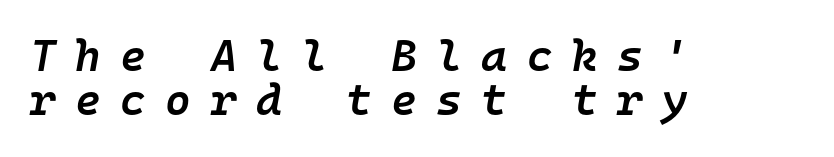
{"italic": "yes", "lean": "right", "slant_degrees": 10, "bold": "semi", "weight": "semibold", "width": "normal", "stroke_contrast": "low", "x_height": "medium", "monospaced": "yes", "underline": "no", "align": "left", "line_spacing": "tight", "line_spacing_ratio": 1.01, "letter_spacing": "wide", "letter_spacing_em": 0.44, "glyph_px": 44}
